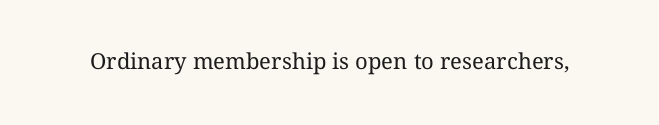
The space directly below the letters is spotless. Quick note: not italic, upright. The line texture is even and compact thanks to regular tracking. These glyphs show unthickened strokes, regular width or finer.
